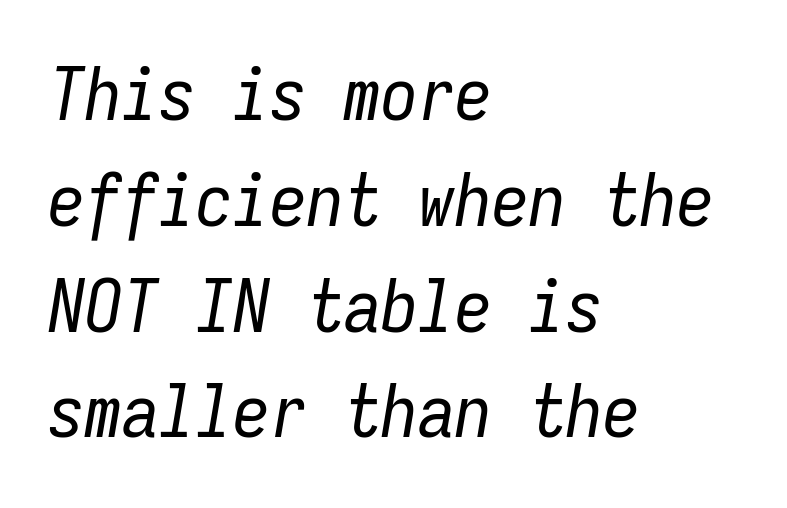
Q: Is the text bold? A: No.
Q: Is the text italic (slanted)? A: Yes, it leans right by about 9 degrees.
Q: Is the text underlined? A: No.
Q: How is the paragraph aligned? A: Left-aligned.
Q: Is the spacing between letters normal or unusually wide? A: Normal.
Q: Is the spacing between lines tight, normal or loose? A: Normal.
Q: Width (condensed, normal, or wide)? A: Condensed.
Q: Stroke contrast? A: Low.
Q: x-height? A: Medium.
Q: Monospaced? A: Yes.
